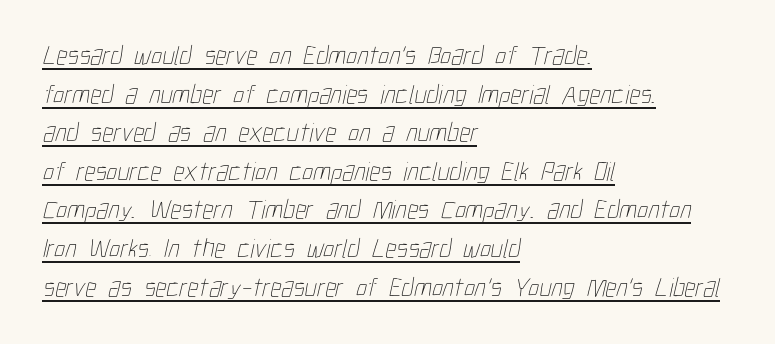
Q: Is the text bold? A: No.
Q: Is the text underlined? A: Yes.
Q: How is the paragraph aligned? A: Left-aligned.
Q: Is the spacing between letters normal or unusually wide? A: Normal.
Q: Is the spacing between lines tight, normal or loose? A: Normal.
